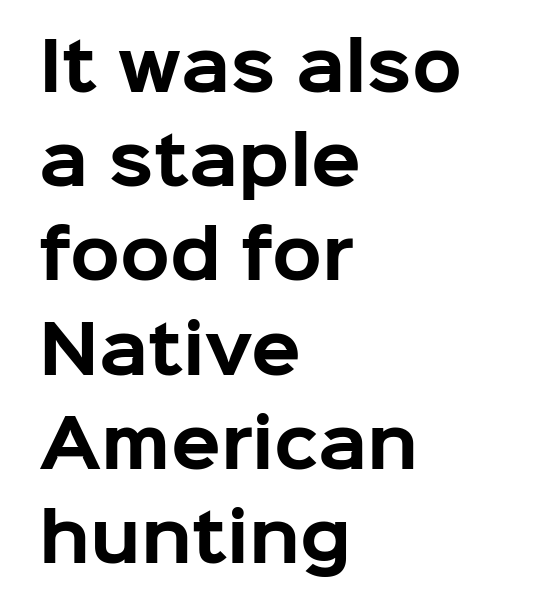
{"serif": "no", "italic": "no", "bold": "yes", "weight": "bold", "width": "normal", "stroke_contrast": "low", "x_height": "medium", "monospaced": "no", "underline": "no", "align": "left", "line_spacing": "normal", "line_spacing_ratio": 1.45, "letter_spacing": "normal", "letter_spacing_em": 0.0, "glyph_px": 65}
